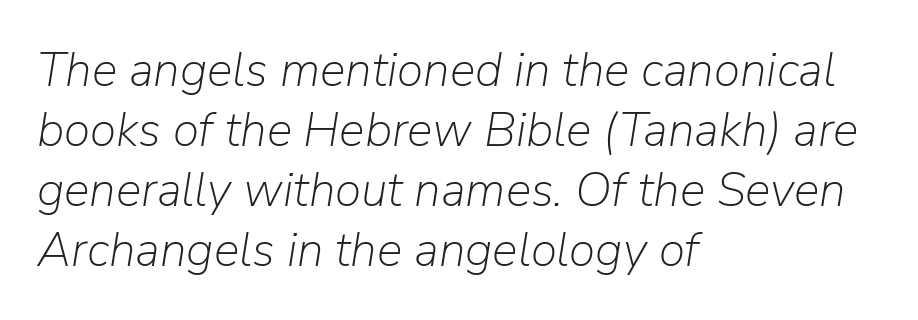
Each new line begins a customary step beneath the previous one. Weight: not bold — regular or lighter. In terms of letterspacing, this is plain default setting. Rendered with sloped, italic letterforms. Check the space under the baseline: it is left empty. Think of a printed novel: that variable character pitch is what you see here.
